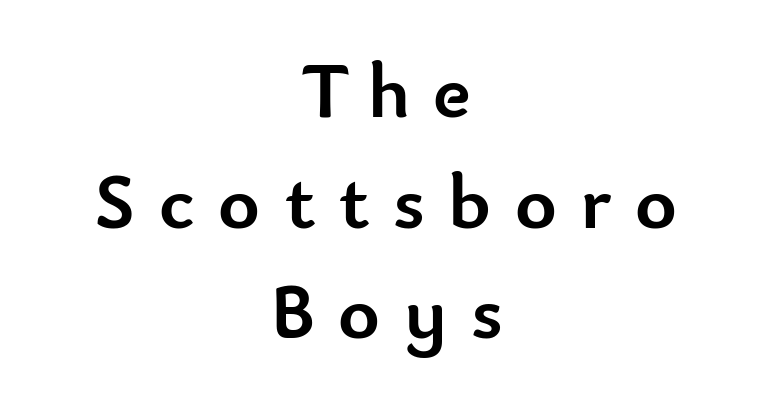
The image shows 79 px semibold sans-serif type, upright; set centered, normal line spacing (1.4x), unusually wide letter spacing (+0.3 em), not underlined; low stroke contrast and a small x-height.
